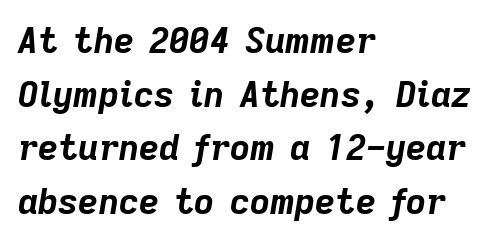
{"italic": "yes", "lean": "right", "slant_degrees": 9, "bold": "yes", "weight": "bold", "width": "normal", "stroke_contrast": "low", "x_height": "medium", "monospaced": "no", "underline": "no", "align": "left", "line_spacing": "normal", "line_spacing_ratio": 1.53, "letter_spacing": "normal", "letter_spacing_em": 0.0, "glyph_px": 35}
